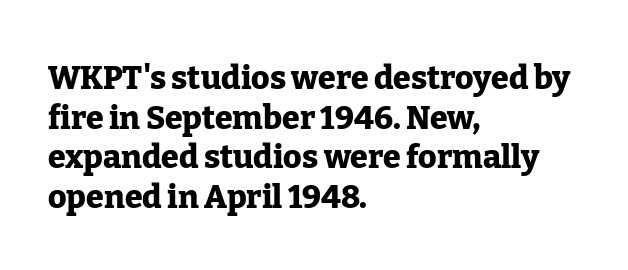
The image shows 32 px heavy serif type, upright; set left-aligned, line spacing 1.24x, normal letter spacing, not underlined; low stroke contrast and a medium x-height.
